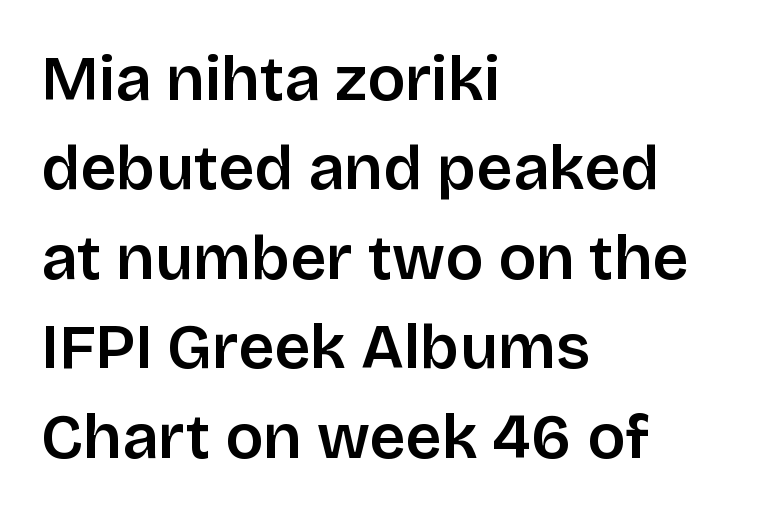
The specimen reads as upright at a glance. Underlining? Definitely not there. The letters advance in unequal steps, a hallmark of proportional type. The designer went with a sans here, leaving each stem footless. Layout note: lines flush left.
